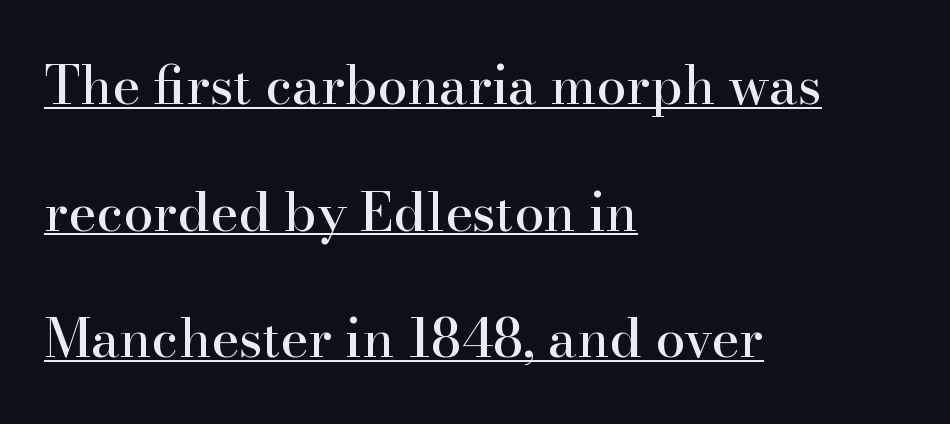
The image shows 53 px serif type, upright; set left-aligned, loose line spacing (2.39x), normal letter spacing, underlined; high stroke contrast and a small x-height.
